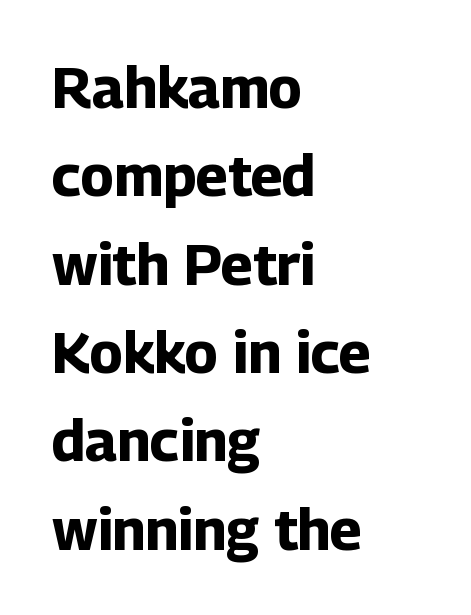
Q: Is the text bold? A: Yes.
Q: Is the text italic (slanted)? A: No, it is upright.
Q: Is the typeface a serif or a sans-serif typeface? A: Sans-serif.
Q: Is the text underlined? A: No.
Q: How is the paragraph aligned? A: Left-aligned.
Q: Is the spacing between letters normal or unusually wide? A: Normal.
Q: Is the spacing between lines tight, normal or loose? A: Normal.
Q: Width (condensed, normal, or wide)? A: Normal.
Q: Stroke contrast? A: Low.
Q: x-height? A: Medium.
Q: Monospaced? A: No.
